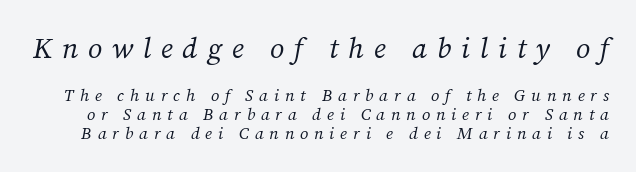
The image shows 29 px regular-weight serif type, italic (leaning right); set tight line spacing (1.12x), unusually wide letter spacing (+0.34 em), not underlined; the first (top) block is 1.71x larger; medium stroke contrast and a medium x-height.
